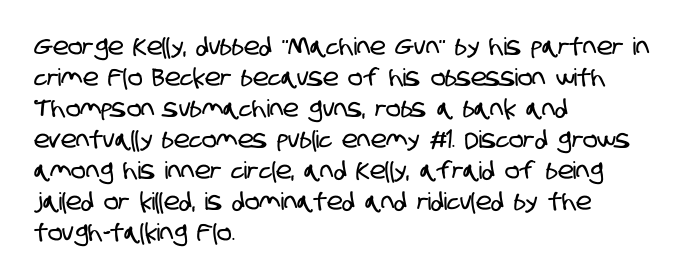
{"underline": "no", "align": "left", "line_spacing": "normal", "line_spacing_ratio": 1.29, "letter_spacing": "normal", "letter_spacing_em": 0.0, "glyph_px": 24}
